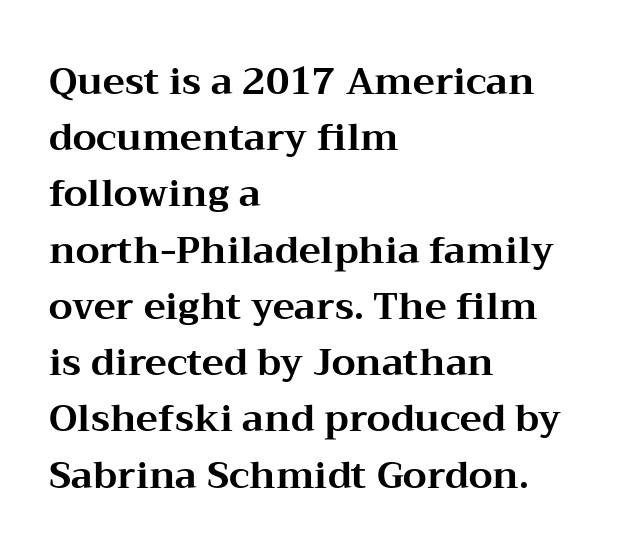
Q: Is the text bold? A: Yes.
Q: Is the text italic (slanted)? A: No, it is upright.
Q: Is the typeface a serif or a sans-serif typeface? A: Serif.
Q: Is the text underlined? A: No.
Q: How is the paragraph aligned? A: Left-aligned.
Q: Is the spacing between letters normal or unusually wide? A: Normal.
Q: Is the spacing between lines tight, normal or loose? A: Normal.
Q: Width (condensed, normal, or wide)? A: Wide.
Q: Stroke contrast? A: Medium.
Q: x-height? A: Medium.
Q: Monospaced? A: No.
